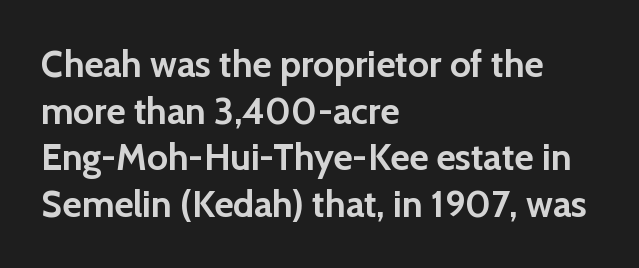
{"serif": "no", "italic": "no", "bold": "yes", "weight": "semibold", "width": "normal", "stroke_contrast": "low", "x_height": "medium", "monospaced": "no", "underline": "no", "align": "left", "line_spacing": "normal", "line_spacing_ratio": 1.26, "letter_spacing": "normal", "letter_spacing_em": 0.0, "glyph_px": 37}
